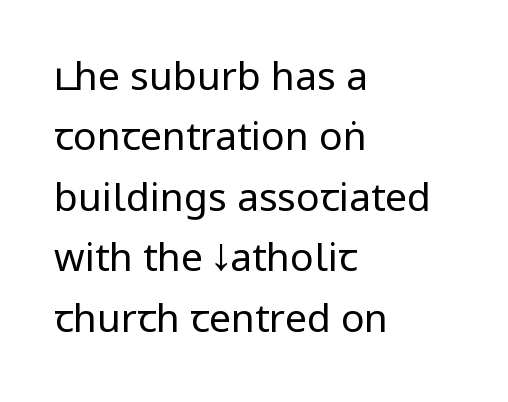
{"serif": "no", "italic": "no", "bold": "no", "weight": "regular", "width": "condensed", "stroke_contrast": "low", "underline": "no", "align": "left", "line_spacing": "normal", "line_spacing_ratio": 1.55, "letter_spacing": "normal", "letter_spacing_em": 0.0, "glyph_px": 39}
